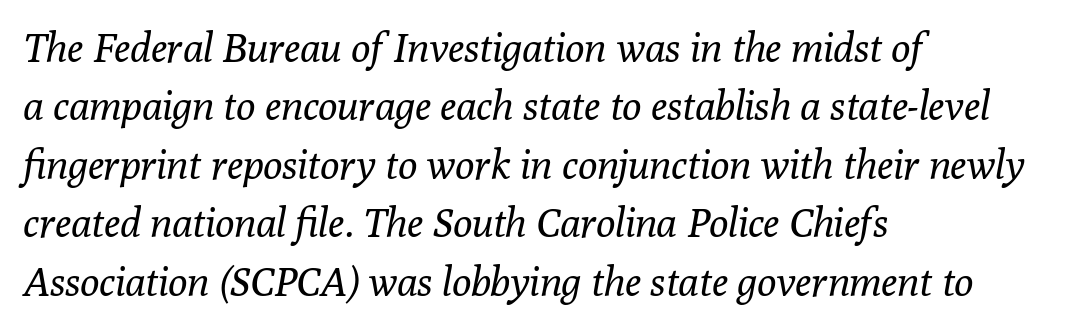
Q: Is the text bold? A: No.
Q: Is the text italic (slanted)? A: Yes, it leans right by about 10 degrees.
Q: Is the typeface a serif or a sans-serif typeface? A: Serif.
Q: Is the text underlined? A: No.
Q: How is the paragraph aligned? A: Left-aligned.
Q: Is the spacing between letters normal or unusually wide? A: Normal.
Q: Is the spacing between lines tight, normal or loose? A: Normal.
Q: Width (condensed, normal, or wide)? A: Normal.
Q: Stroke contrast? A: Low.
Q: x-height? A: Medium.
Q: Monospaced? A: No.
